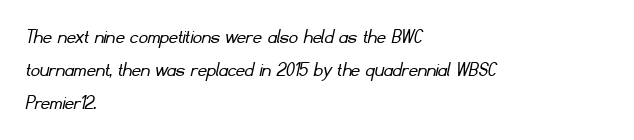
{"bold": "no", "underline": "no", "align": "left", "line_spacing": "normal", "line_spacing_ratio": 1.49, "letter_spacing": "normal", "letter_spacing_em": 0.0, "glyph_px": 22}
